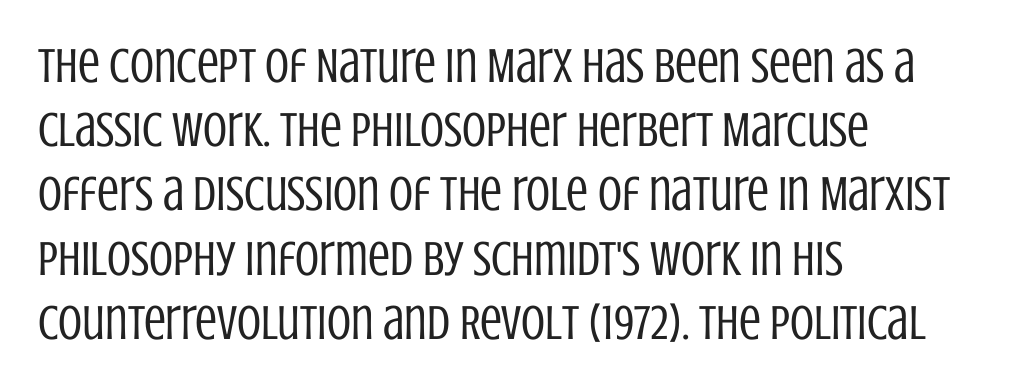
The image shows 49 px regular-weight, condensed sans-serif type, upright; set left-aligned, normal line spacing (1.31x), normal letter spacing, not underlined; low stroke contrast and a large x-height.
